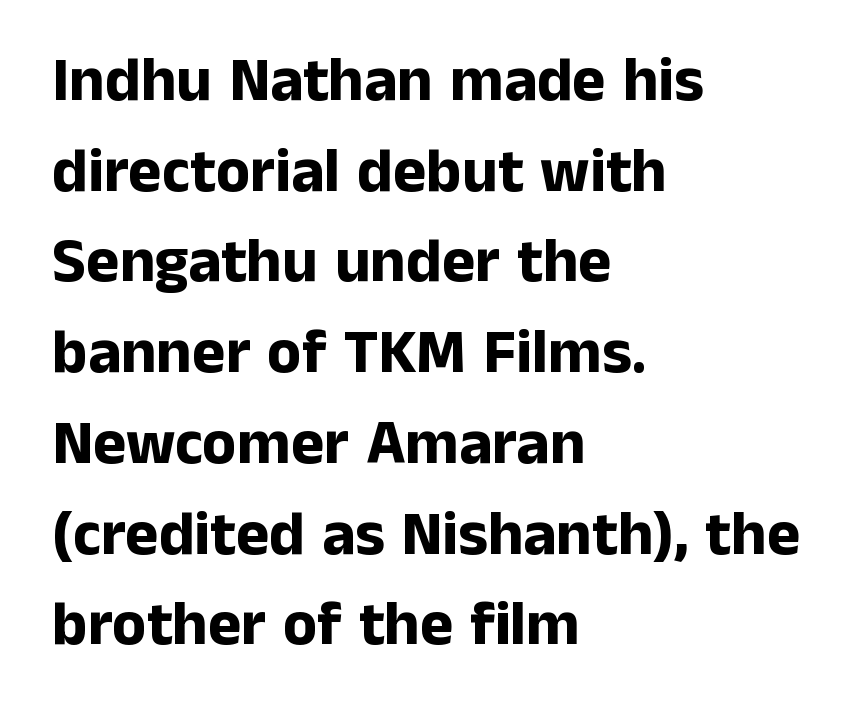
The image shows 63 px bold sans-serif type, upright; set left-aligned, normal line spacing (1.44x), normal letter spacing, not underlined; low stroke contrast and a medium x-height.
